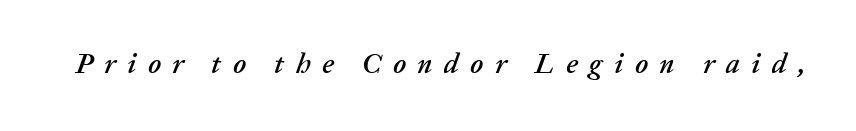
Has an underline been added? It has not. The rendering applies a slant to the glyphs. How are the letters spaced? Widely, with obvious added tracking. The letters advance in unequal steps, a hallmark of proportional type.
